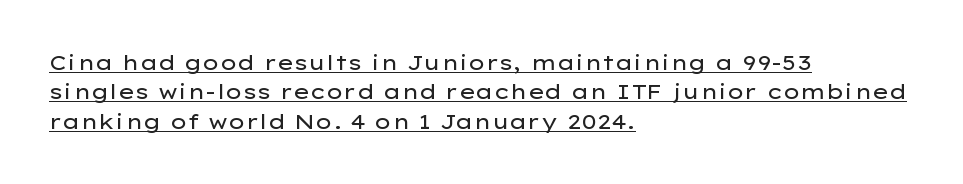
The rows are spaced the way most documents space them. Compared with a centered layout, this one pins lines to the left instead. Does a line run under the words? Yes, clearly. Is the type heavy? It reads as light-to-regular instead.
